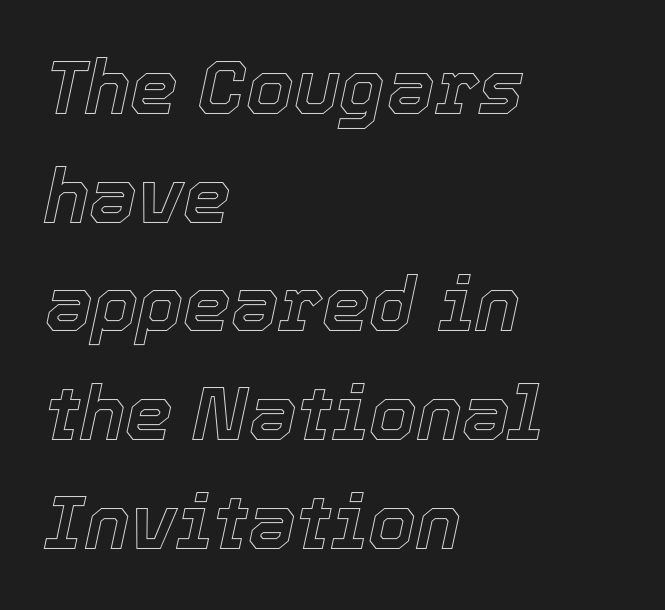
{"italic": "yes", "lean": "right", "slant_degrees": 12, "width": "normal", "x_height": "medium", "monospaced": "no", "underline": "no", "align": "left", "line_spacing": "normal", "line_spacing_ratio": 1.43, "letter_spacing": "normal", "letter_spacing_em": 0.0, "glyph_px": 76}
